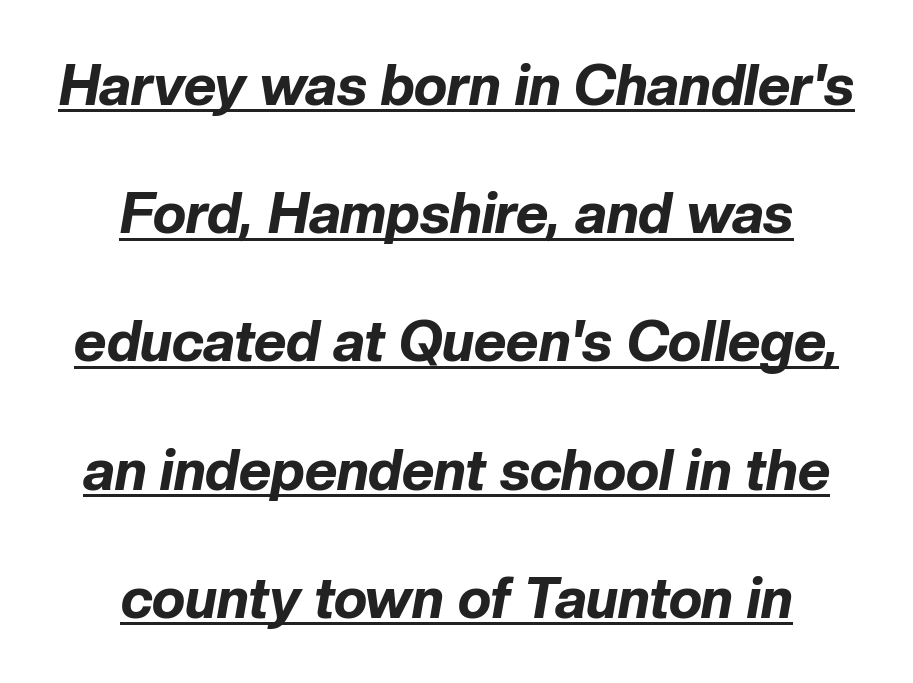
{"italic": "yes", "lean": "right", "slant_degrees": 10, "bold": "yes", "weight": "bold", "width": "normal", "stroke_contrast": "low", "x_height": "medium", "monospaced": "no", "underline": "yes", "align": "center", "line_spacing": "loose", "line_spacing_ratio": 2.29, "letter_spacing": "normal", "letter_spacing_em": 0.0, "glyph_px": 56}
